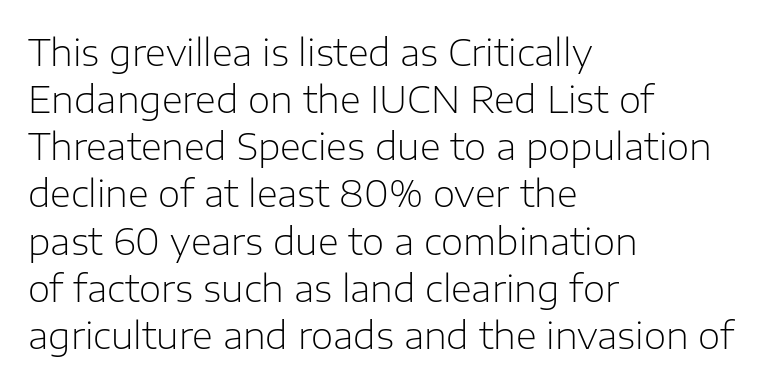
The image shows 36 px light sans-serif type, upright; set left-aligned, normal line spacing (1.31x), normal letter spacing, not underlined; low stroke contrast and a medium x-height.
